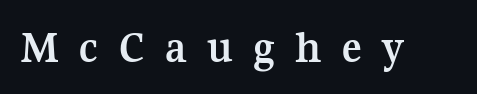
The image shows 46 px semibold serif type, upright; set unusually wide letter spacing (+0.44 em), not underlined; medium stroke contrast and a medium x-height.
